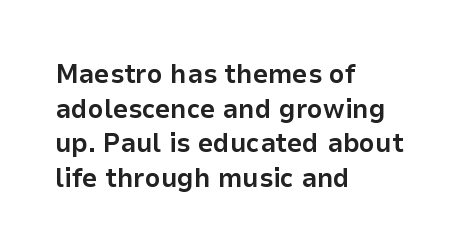
{"italic": "no", "bold": "yes", "underline": "no", "align": "left", "line_spacing": "normal", "line_spacing_ratio": 1.28, "letter_spacing": "normal", "letter_spacing_em": 0.0, "glyph_px": 27}
